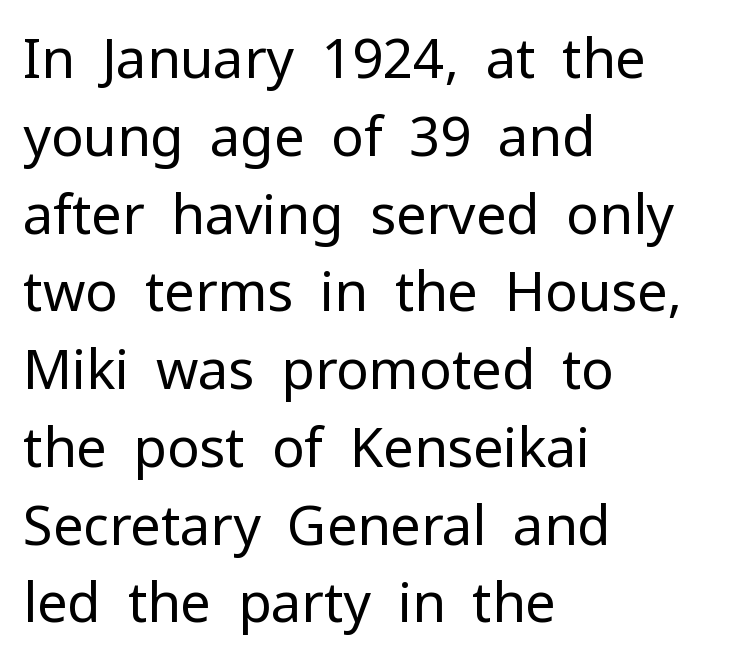
{"serif": "no", "italic": "no", "bold": "no", "weight": "regular", "width": "normal", "stroke_contrast": "low", "x_height": "medium", "monospaced": "no", "underline": "no", "align": "left", "line_spacing": "normal", "line_spacing_ratio": 1.44, "letter_spacing": "normal", "letter_spacing_em": 0.0, "glyph_px": 54}
